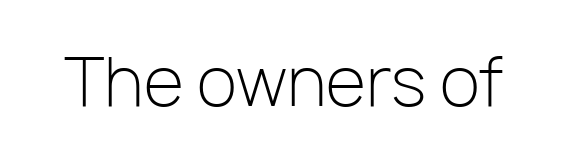
The image shows 66 px light sans-serif type, upright; set normal letter spacing, not underlined; low stroke contrast and a medium x-height.
